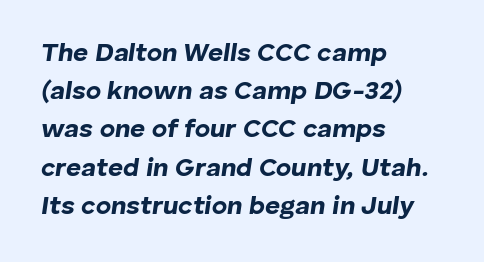
The image shows 26 px bold type, italic (leaning right); set left-aligned, normal line spacing (1.47x), normal letter spacing, not underlined.
